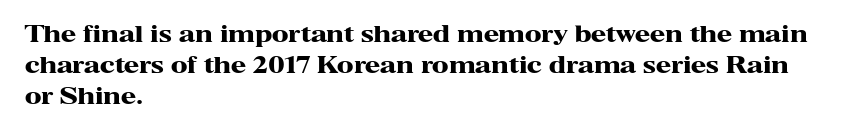
Q: Is the text bold? A: Yes.
Q: Is the text italic (slanted)? A: No, it is upright.
Q: Is the text underlined? A: No.
Q: How is the paragraph aligned? A: Left-aligned.
Q: Is the spacing between letters normal or unusually wide? A: Normal.
Q: Is the spacing between lines tight, normal or loose? A: Normal.
